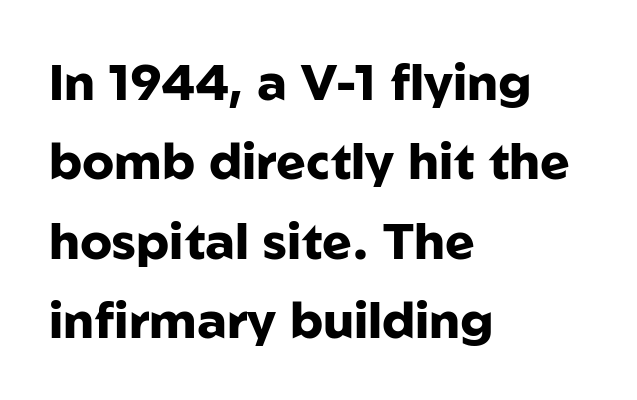
{"serif": "no", "italic": "no", "bold": "yes", "weight": "heavy", "width": "normal", "stroke_contrast": "low", "x_height": "medium", "monospaced": "no", "underline": "no", "align": "left", "line_spacing": "normal", "line_spacing_ratio": 1.59, "letter_spacing": "normal", "letter_spacing_em": 0.0, "glyph_px": 50}
